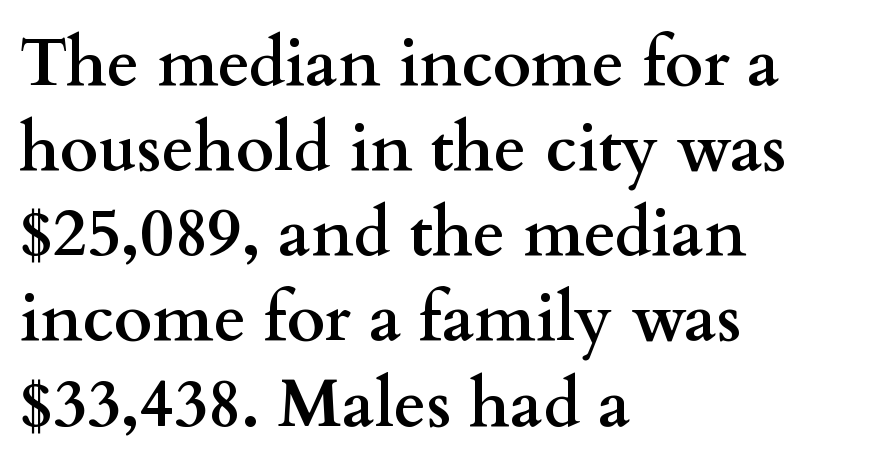
Q: Is the text bold? A: Yes.
Q: Is the text italic (slanted)? A: No, it is upright.
Q: Is the typeface a serif or a sans-serif typeface? A: Serif.
Q: Is the text underlined? A: No.
Q: How is the paragraph aligned? A: Left-aligned.
Q: Is the spacing between letters normal or unusually wide? A: Normal.
Q: Is the spacing between lines tight, normal or loose? A: Normal.
Q: Width (condensed, normal, or wide)? A: Wide.
Q: Stroke contrast? A: Medium.
Q: x-height? A: Small.
Q: Monospaced? A: No.
